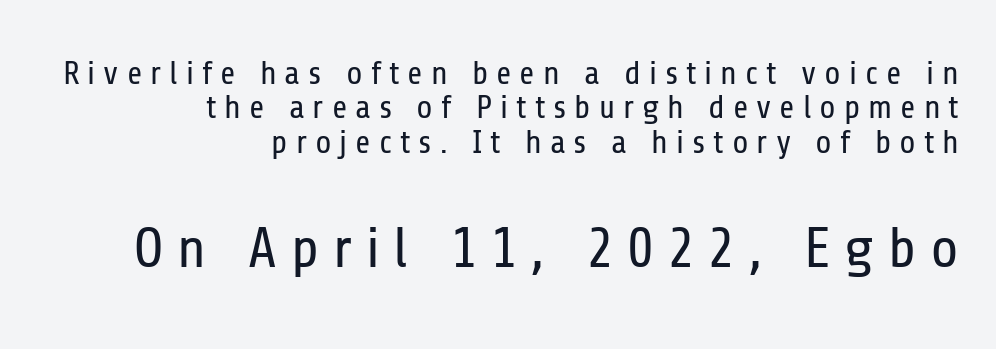
The image shows 57 px regular-weight, condensed sans-serif type, upright; set right-aligned, tight line spacing (1.04x), unusually wide letter spacing (+0.24 em), not underlined; the second (bottom) block is 1.73x larger; low stroke contrast and a medium x-height.
